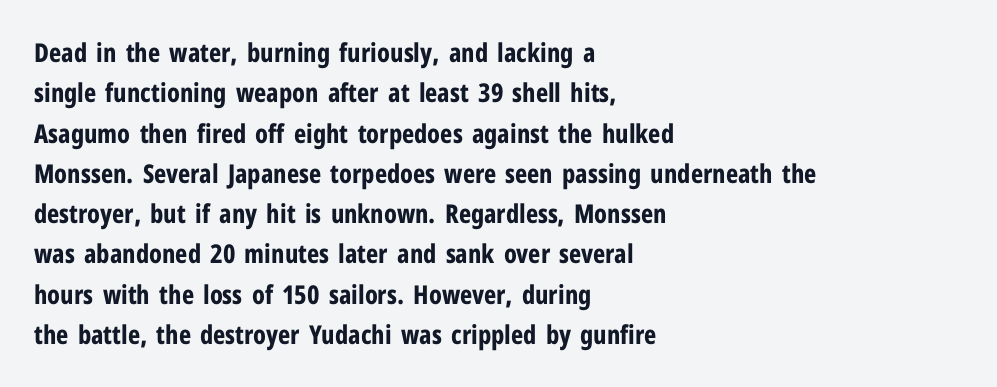
The image shows 26 px bold type, upright; set left-aligned, normal line spacing (1.55x), normal letter spacing, not underlined.
